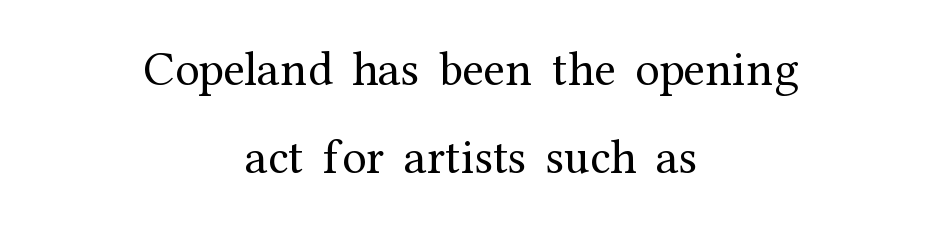
Which margin do the lines hug? Neither — every line sits in the middle. Descender tails drop into unmarked territory. Characters follow at the spacing the type designer built in. Notice how the stems are strictly vertical — no italics here.
